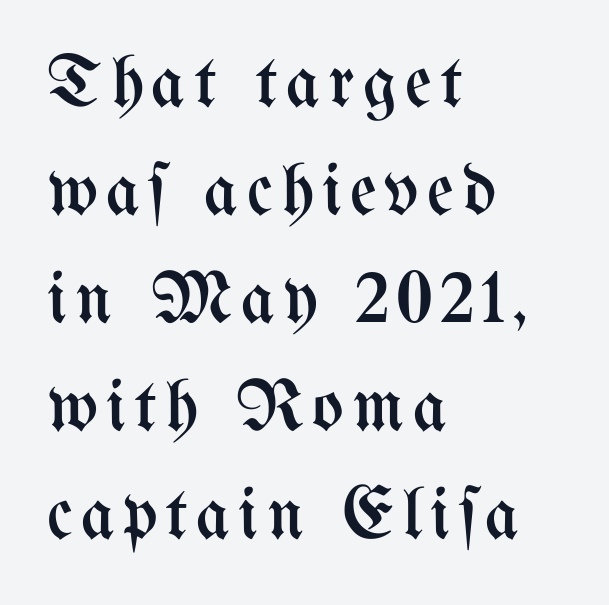
A normal amount of white space separates one row of letters from the next. If you drew a ruler down the left edge, every line would touch it. Heaviness? Minimal to ordinary, like unemphasized prose. A typesetter would call this proportional, since set widths differ per character. A typesetter would mark this as roman, not italic.
